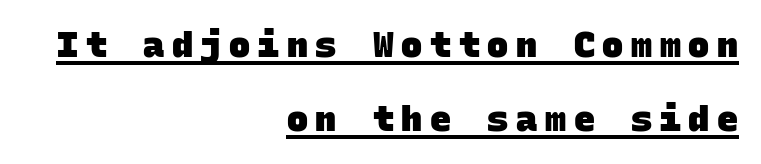
Q: Is the text bold? A: Yes.
Q: Is the typeface a serif or a sans-serif typeface? A: Sans-serif.
Q: Is the text underlined? A: Yes.
Q: How is the paragraph aligned? A: Right-aligned.
Q: Is the spacing between letters normal or unusually wide? A: Unusually wide.
Q: Is the spacing between lines tight, normal or loose? A: Loose.
Q: Width (condensed, normal, or wide)? A: Normal.
Q: Stroke contrast? A: Low.
Q: x-height? A: Large.
Q: Monospaced? A: Yes.
